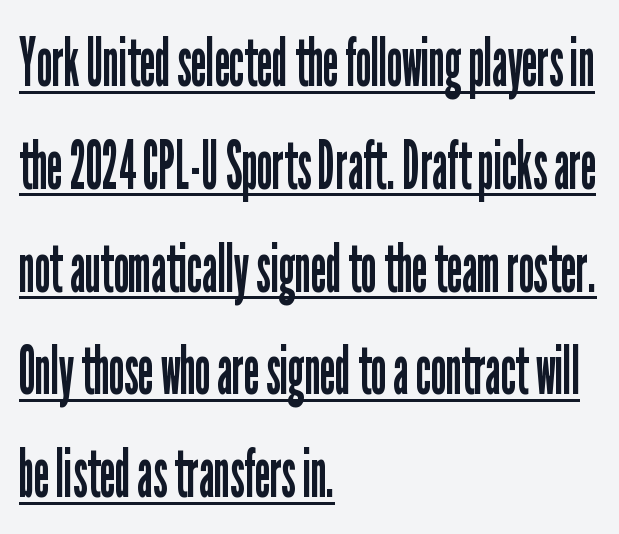
The image shows 69 px regular-weight, condensed sans-serif type, upright; set left-aligned, normal line spacing (1.49x), normal letter spacing, underlined; low stroke contrast and a medium x-height.
